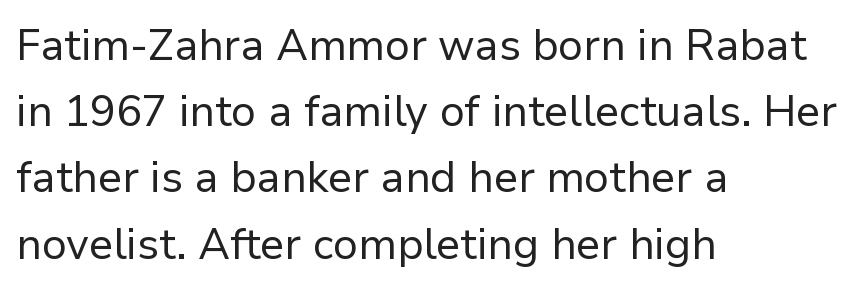
Varying glyph widths throughout — classic text-font behaviour. Short and long lines alike share a common starting point at left. Nope, not italic — everything's standing straight. Serifs: no, the terminals of the letterforms are clean. Vertically, the passage feels balanced, rows spaced as you'd expect. The area under the type is left untouched.
